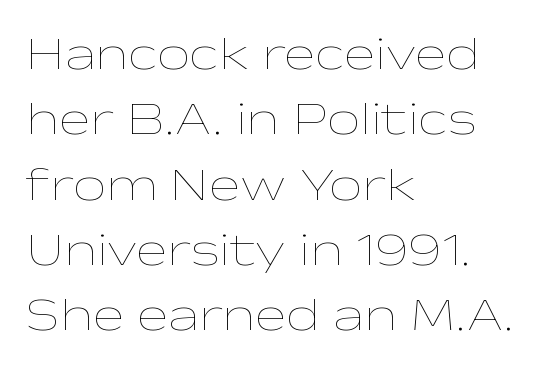
{"italic": "no", "bold": "no", "weight": "thin", "width": "wide", "stroke_contrast": "low", "x_height": "medium", "monospaced": "no", "underline": "no", "align": "left", "line_spacing": "normal", "line_spacing_ratio": 1.39, "letter_spacing": "normal", "letter_spacing_em": 0.0, "glyph_px": 47}
